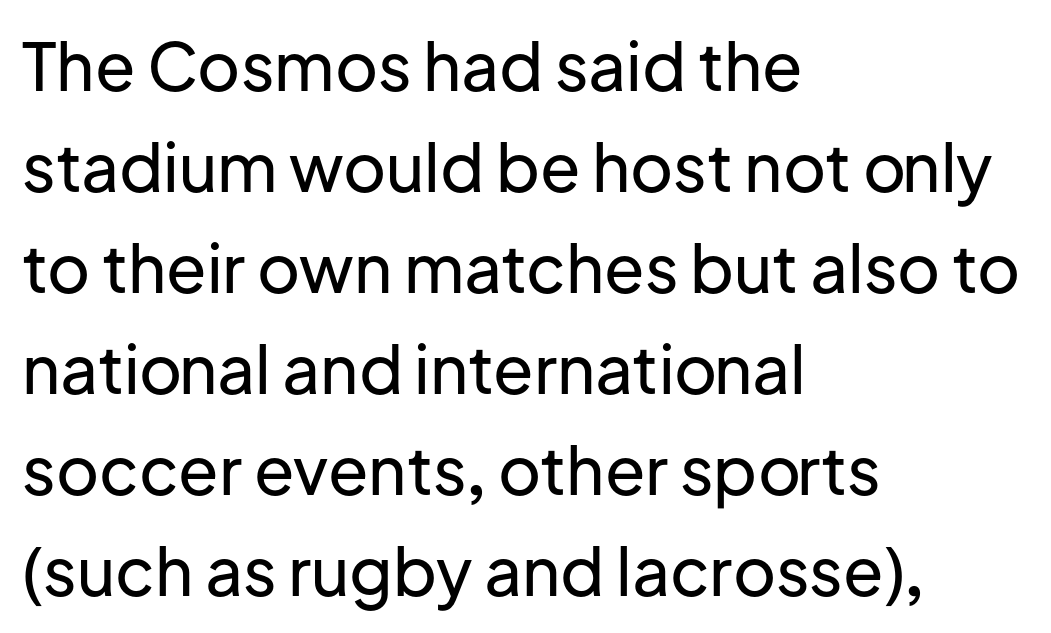
Q: Is the text italic (slanted)? A: No, it is upright.
Q: Is the typeface a serif or a sans-serif typeface? A: Sans-serif.
Q: Is the text underlined? A: No.
Q: How is the paragraph aligned? A: Left-aligned.
Q: Is the spacing between letters normal or unusually wide? A: Normal.
Q: Is the spacing between lines tight, normal or loose? A: Normal.
Q: Width (condensed, normal, or wide)? A: Normal.
Q: Stroke contrast? A: Low.
Q: x-height? A: Medium.
Q: Monospaced? A: No.
